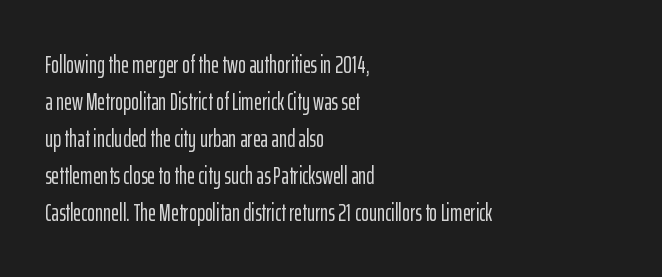
{"italic": "no", "underline": "no", "align": "left", "line_spacing": "normal", "line_spacing_ratio": 1.54, "letter_spacing": "normal", "letter_spacing_em": 0.0, "glyph_px": 24}
